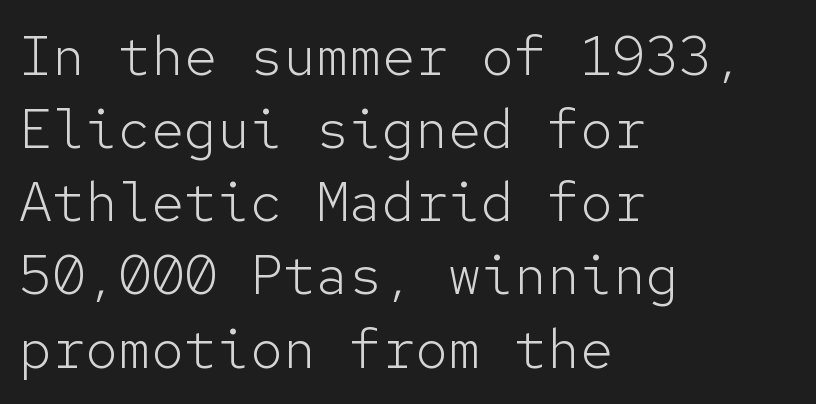
{"serif": "no", "italic": "no", "bold": "no", "weight": "light", "width": "normal", "stroke_contrast": "low", "x_height": "medium", "monospaced": "yes", "underline": "no", "align": "left", "line_spacing": "normal", "line_spacing_ratio": 1.33, "letter_spacing": "normal", "letter_spacing_em": 0.0, "glyph_px": 55}
